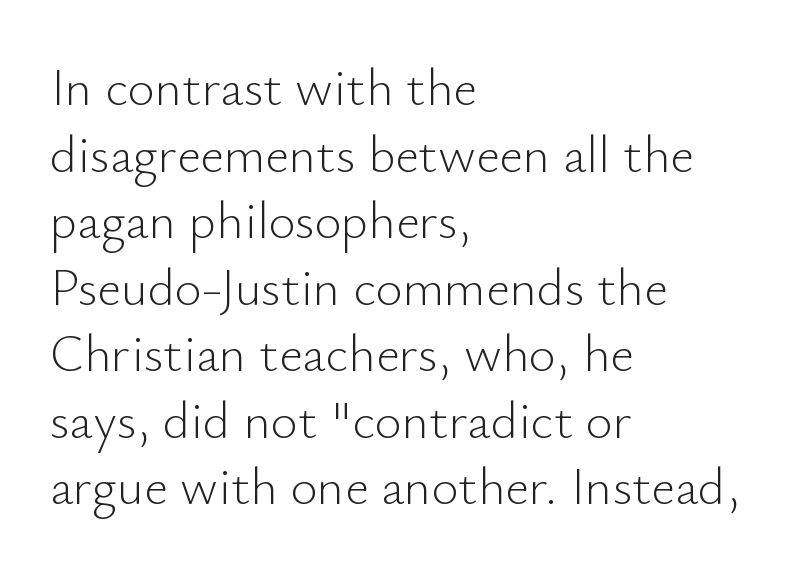
The image shows 52 px light sans-serif type, upright; set left-aligned, normal line spacing (1.28x), normal letter spacing, not underlined; low stroke contrast and a small x-height.
